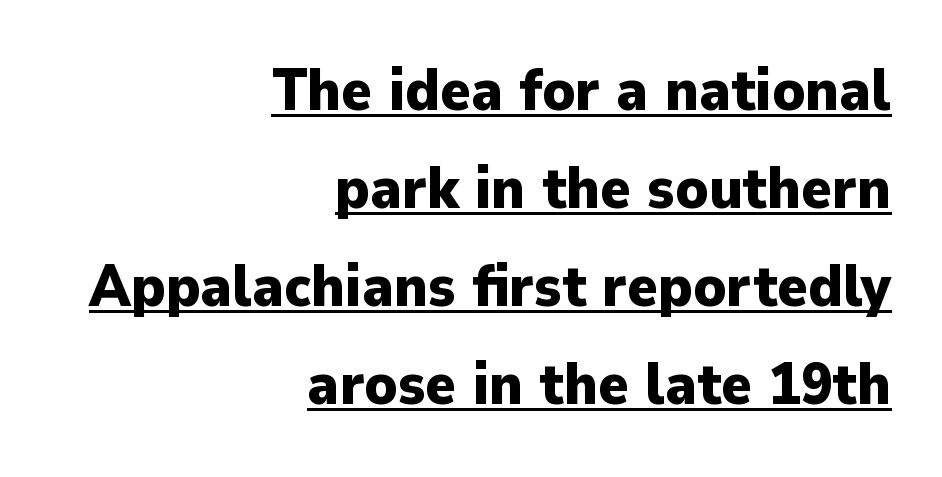
{"serif": "no", "italic": "no", "bold": "yes", "weight": "heavy", "width": "normal", "stroke_contrast": "low", "x_height": "medium", "monospaced": "no", "underline": "yes", "align": "right", "line_spacing": "normal", "line_spacing_ratio": 1.69, "letter_spacing": "normal", "letter_spacing_em": 0.0, "glyph_px": 58}
